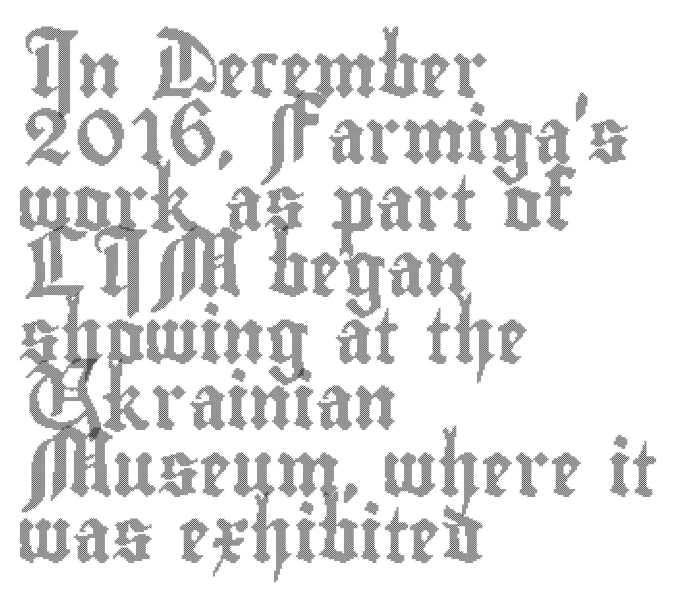
The image shows 54 px condensed type, upright; set left-aligned, line spacing 1.23x, normal letter spacing, not underlined; a small x-height.
